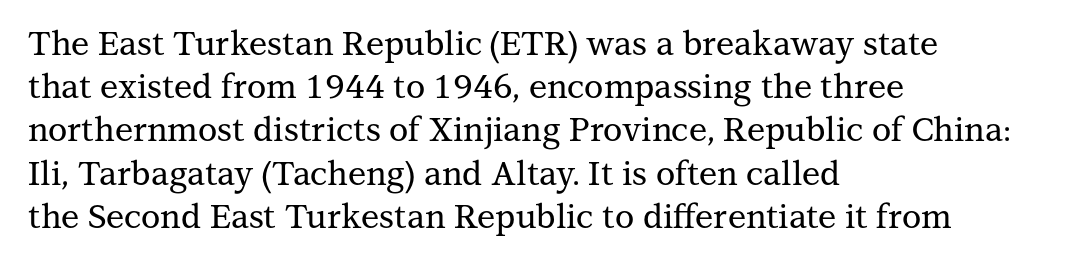
The image shows 33 px serif type, upright; set left-aligned, normal line spacing (1.31x), normal letter spacing, not underlined; medium stroke contrast and a medium x-height.
